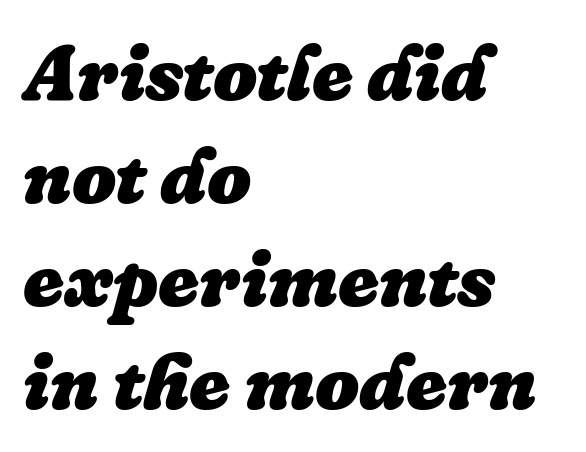
Q: Is the text bold? A: Yes.
Q: Is the text italic (slanted)? A: Yes, it leans right by about 16 degrees.
Q: Is the text underlined? A: No.
Q: How is the paragraph aligned? A: Left-aligned.
Q: Is the spacing between letters normal or unusually wide? A: Normal.
Q: Is the spacing between lines tight, normal or loose? A: Normal.
Q: Width (condensed, normal, or wide)? A: Normal.
Q: Stroke contrast? A: Low.
Q: x-height? A: Medium.
Q: Monospaced? A: No.
